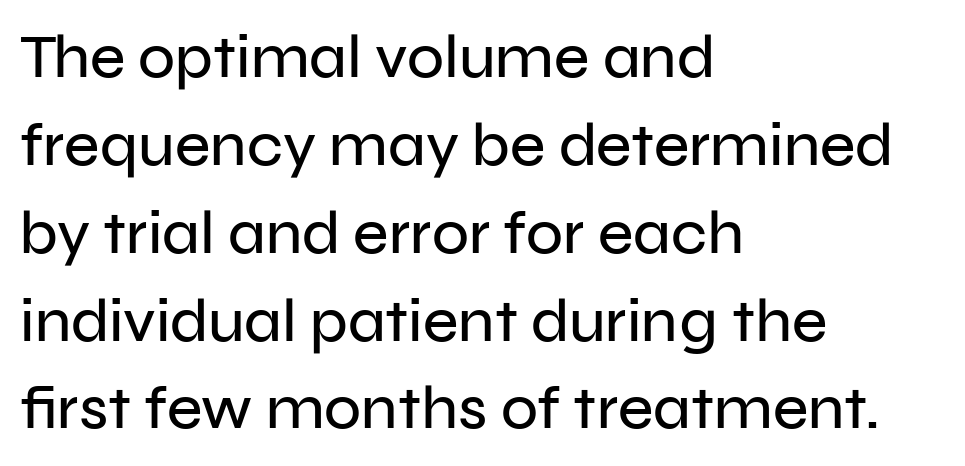
Q: Is the text italic (slanted)? A: No, it is upright.
Q: Is the typeface a serif or a sans-serif typeface? A: Sans-serif.
Q: Is the text underlined? A: No.
Q: How is the paragraph aligned? A: Left-aligned.
Q: Is the spacing between letters normal or unusually wide? A: Normal.
Q: Is the spacing between lines tight, normal or loose? A: Normal.
Q: Width (condensed, normal, or wide)? A: Normal.
Q: Stroke contrast? A: Low.
Q: x-height? A: Medium.
Q: Monospaced? A: No.
